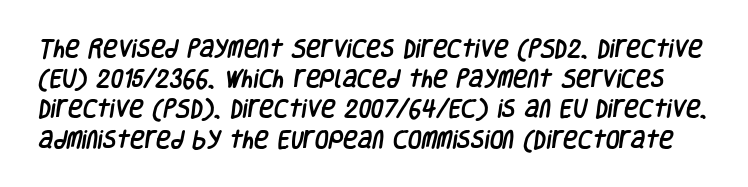
{"underline": "no", "line_spacing": "normal", "line_spacing_ratio": 1.51, "letter_spacing": "normal", "letter_spacing_em": 0.0, "glyph_px": 20}
